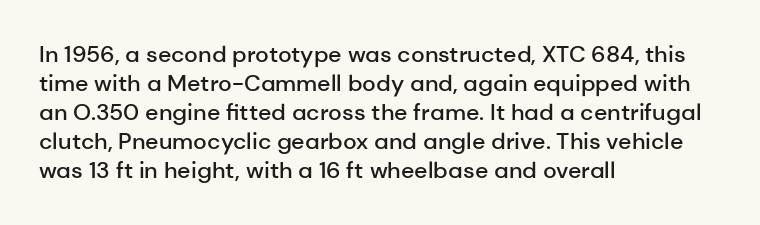
The image shows 23 px text type, upright; set left-aligned, normal line spacing (1.26x), normal letter spacing, not underlined.
